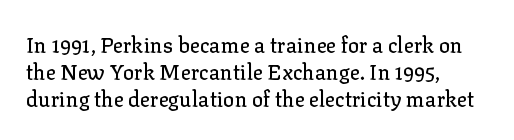
No word sits above an underline. Rendered with straight, roman letterforms. A typesetter would call this leading conventional body-copy spacing. Nothing unusual about the tracking: characters are spaced as the font intends. Line starts are locked; line ends wander.
